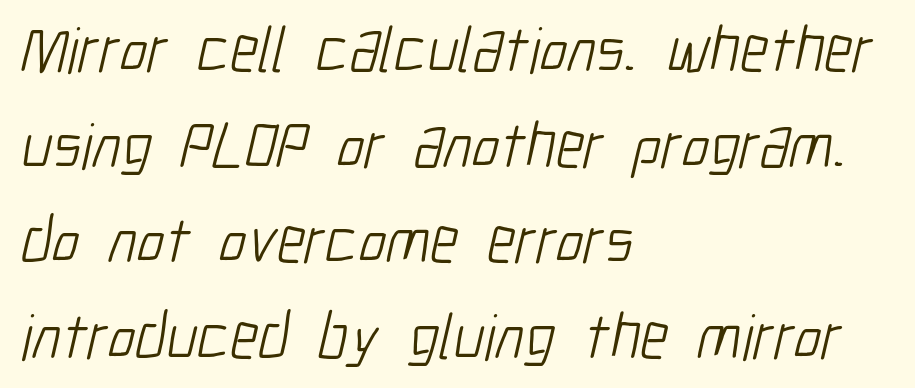
The image shows 65 px light, condensed sans-serif type; set left-aligned, normal line spacing (1.47x), normal letter spacing, not underlined; low stroke contrast and a medium x-height.
